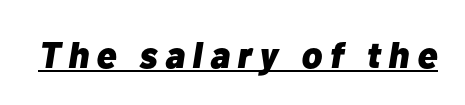
Q: Is the text bold? A: Yes.
Q: Is the text italic (slanted)? A: Yes, it leans right by about 10 degrees.
Q: Is the text underlined? A: Yes.
Q: Is the spacing between letters normal or unusually wide? A: Unusually wide.
Q: Width (condensed, normal, or wide)? A: Normal.
Q: Stroke contrast? A: Low.
Q: x-height? A: Medium.
Q: Monospaced? A: No.
